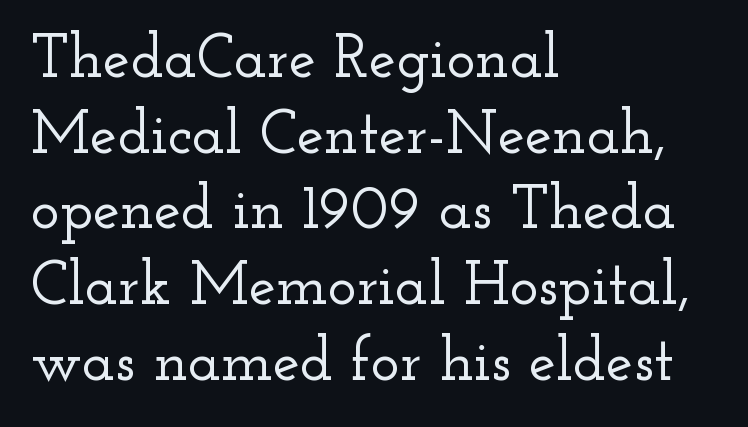
Has an underline been added? It has not. In terms of letterspacing, this is plain default setting. This sample has the flowing, uneven cadence of proportional lettering. You can tell it's not italic because the verticals are truly vertical. Is the block centered? No — it sits flush against the left margin.
